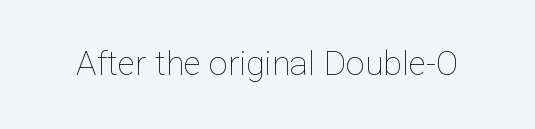
{"italic": "no", "bold": "no", "weight": "thin", "width": "normal", "stroke_contrast": "low", "x_height": "medium", "monospaced": "no", "underline": "no", "letter_spacing": "normal", "letter_spacing_em": 0.0, "glyph_px": 34}
